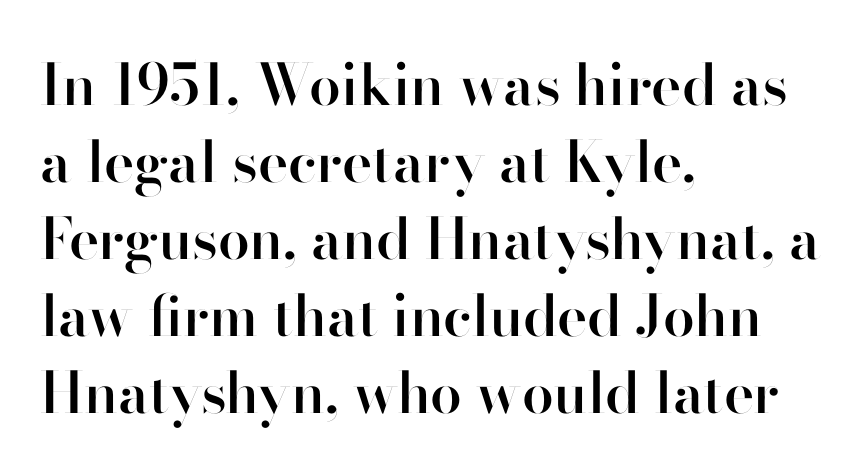
Look at the bottom of the vertical strokes: they stop flat, with no serifs. Vertical strokes here are truly vertical. Whoever set this chose a conventional vertical rhythm. These lines are rendered in a variable-pitch font. Inter-character spacing is left at the font's built-in metrics.
